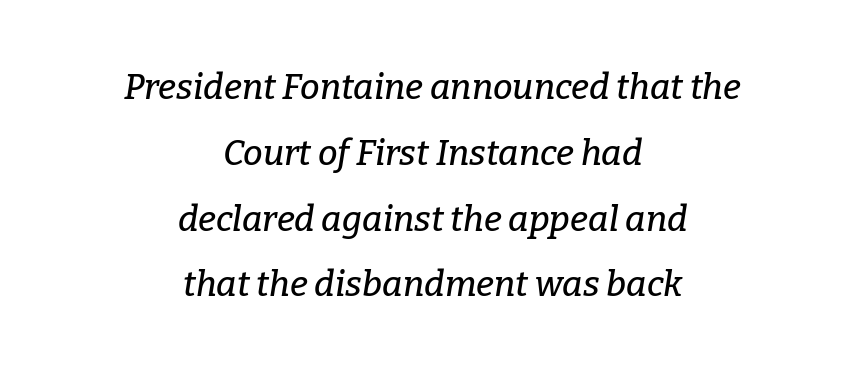
Q: Is the text italic (slanted)? A: Yes, it leans right by about 9 degrees.
Q: Is the typeface a serif or a sans-serif typeface? A: Serif.
Q: Is the text underlined? A: No.
Q: How is the paragraph aligned? A: Centered.
Q: Is the spacing between letters normal or unusually wide? A: Normal.
Q: Width (condensed, normal, or wide)? A: Normal.
Q: Stroke contrast? A: Low.
Q: x-height? A: Medium.
Q: Monospaced? A: No.
